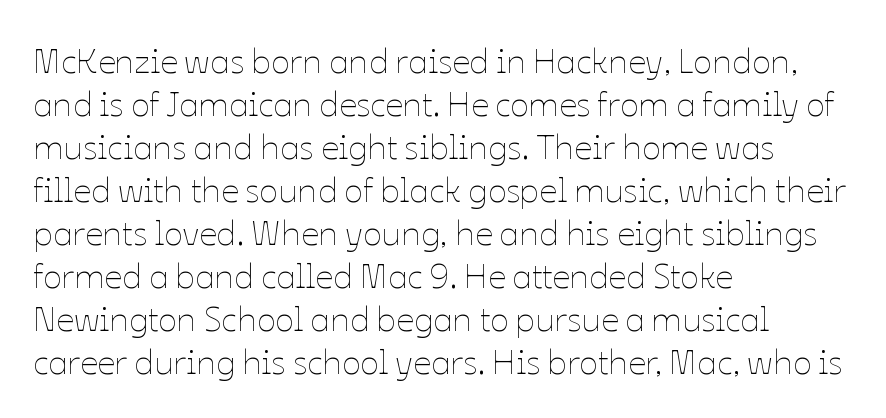
No extra ink here — the face is not bold. The gap between lines stays unmarked. Quick note: not italic, upright. Horizontal alignment here is leftward, the default for most running prose.
